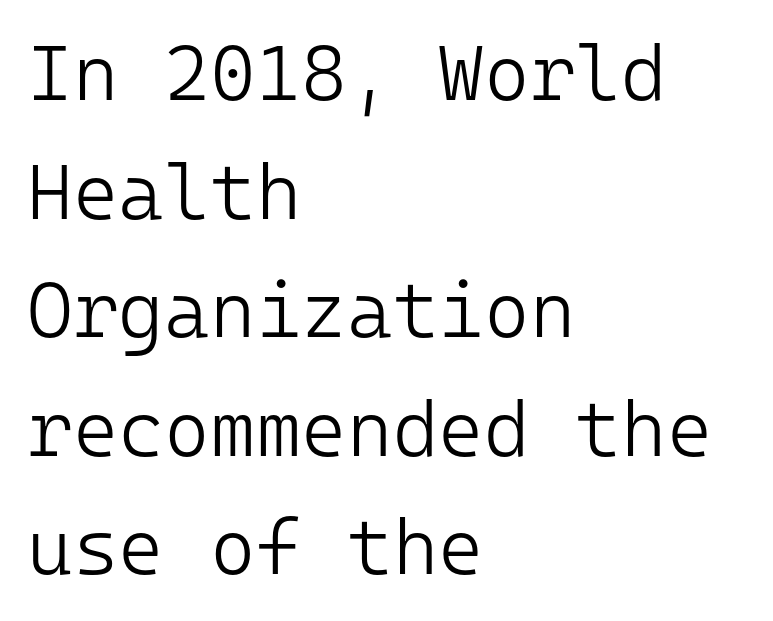
The image shows 78 px light sans-serif type, upright, monospaced; set left-aligned, normal line spacing (1.52x), normal letter spacing, not underlined; low stroke contrast and a medium x-height.
